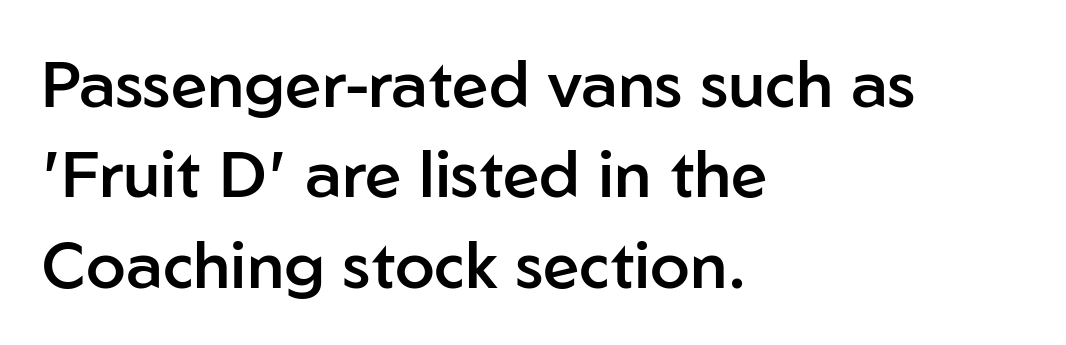
The image shows 65 px semibold sans-serif type, upright; set left-aligned, normal line spacing (1.39x), normal letter spacing, not underlined; low stroke contrast and a medium x-height.
